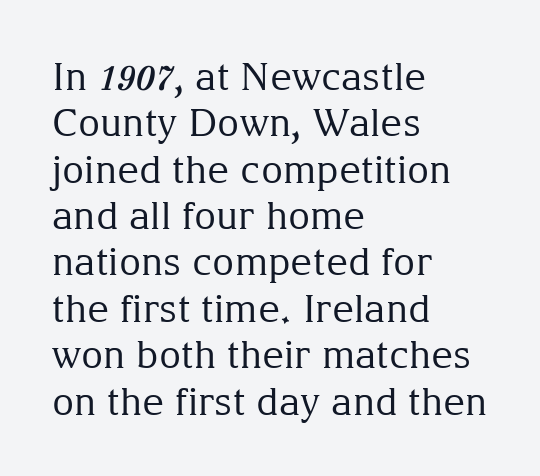
The image shows 38 px regular-weight serif type, upright; set left-aligned, line spacing 1.22x, normal letter spacing, not underlined; medium stroke contrast and a medium x-height.
